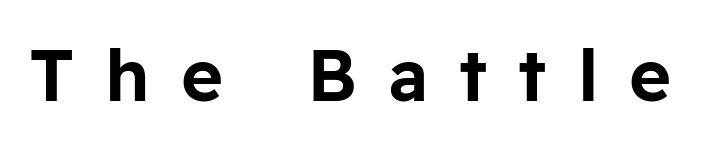
{"serif": "no", "italic": "no", "width": "normal", "stroke_contrast": "low", "x_height": "medium", "monospaced": "no", "underline": "no", "letter_spacing": "wide", "letter_spacing_em": 0.43, "glyph_px": 72}
